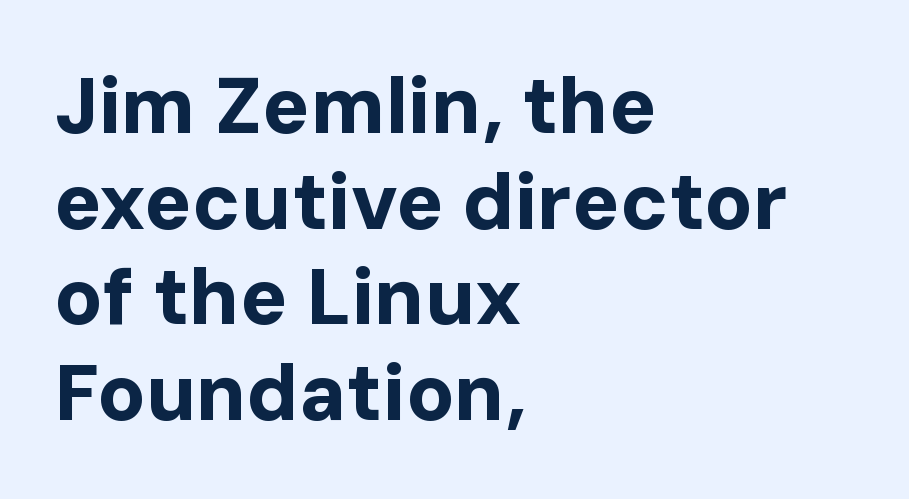
Short note: letters normally spaced. Does the lettering tilt? It doesn't — this is upright. As a designer I'd log this as weight 700, bold. Letterform terminals end flat and unadorned throughout the passage.
